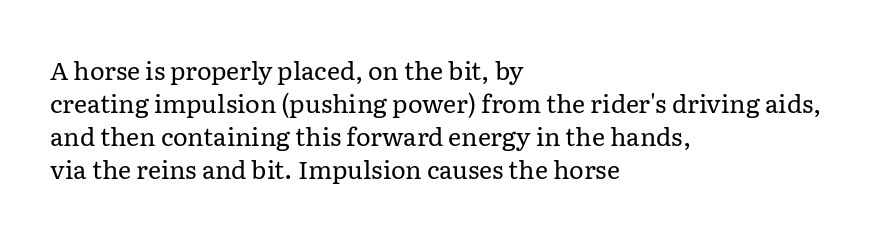
Q: Is the text bold? A: No.
Q: Is the text italic (slanted)? A: No, it is upright.
Q: Is the text underlined? A: No.
Q: How is the paragraph aligned? A: Left-aligned.
Q: Is the spacing between letters normal or unusually wide? A: Normal.
Q: Is the spacing between lines tight, normal or loose? A: Normal.
